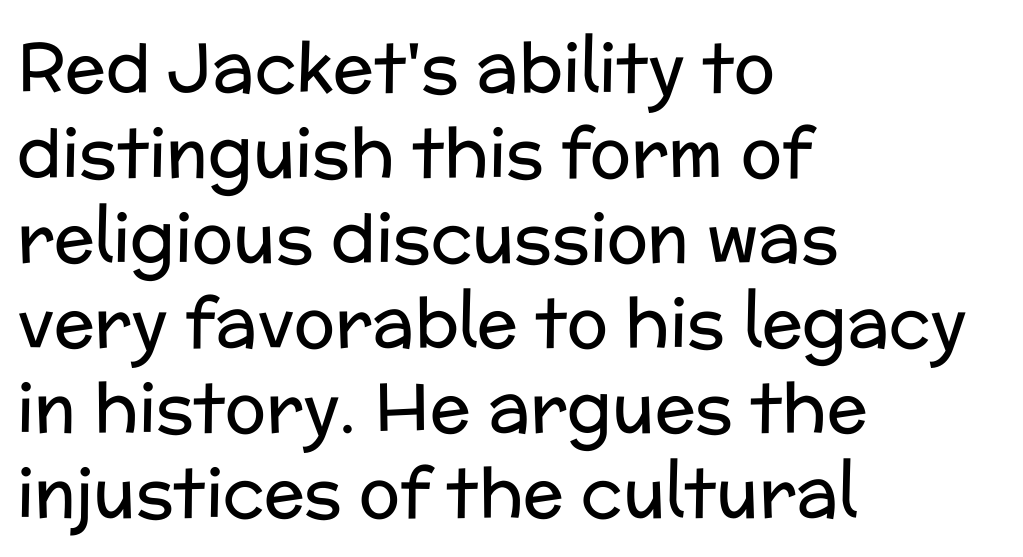
There is no visible air inserted between adjacent glyphs. The passage is arranged the way most books set body copy — flush left. The letters advance in unequal steps, a hallmark of proportional type. The type family on display is of the sans-serif kind. Type without underlining. Compared with typical paragraphs, the rows here are spaced about the same.
